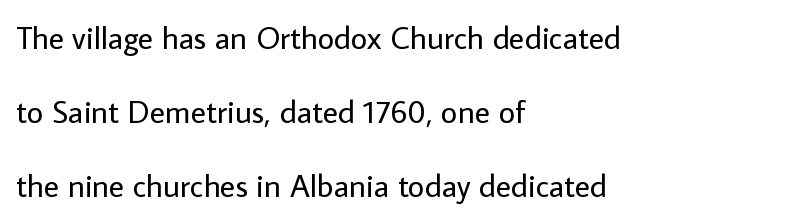
{"serif": "no", "italic": "no", "bold": "no", "weight": "regular", "width": "normal", "stroke_contrast": "low", "x_height": "medium", "monospaced": "no", "underline": "no", "align": "left", "line_spacing": "loose", "line_spacing_ratio": 2.31, "letter_spacing": "normal", "letter_spacing_em": 0.0, "glyph_px": 32}
